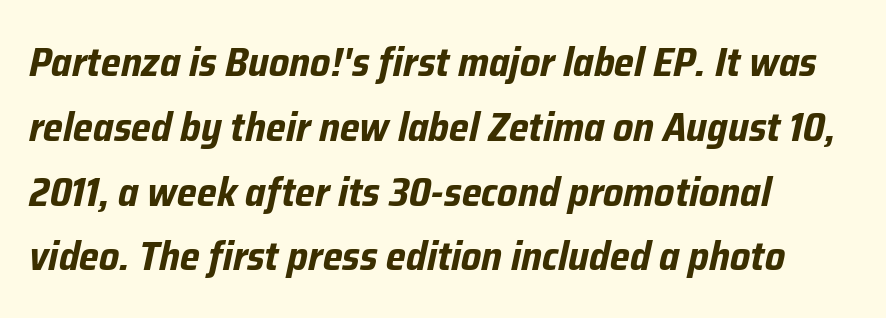
How would I describe the line gaps? Plain and ordinary. Rendered with sloped, italic letterforms. One-word summary of the alignment: left. Clear beneath every line of the passage.
